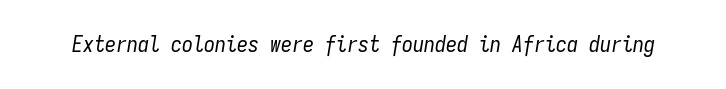
The image shows 22 px text type, italic (leaning right); set normal letter spacing, not underlined.
